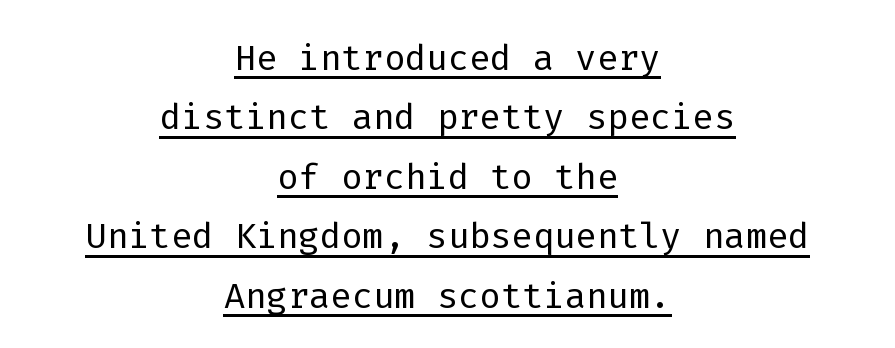
Q: Is the text bold? A: No.
Q: Is the text italic (slanted)? A: No, it is upright.
Q: Is the typeface a serif or a sans-serif typeface? A: Sans-serif.
Q: Is the text underlined? A: Yes.
Q: How is the paragraph aligned? A: Centered.
Q: Is the spacing between letters normal or unusually wide? A: Normal.
Q: Width (condensed, normal, or wide)? A: Normal.
Q: Stroke contrast? A: Low.
Q: x-height? A: Medium.
Q: Monospaced? A: Yes.
